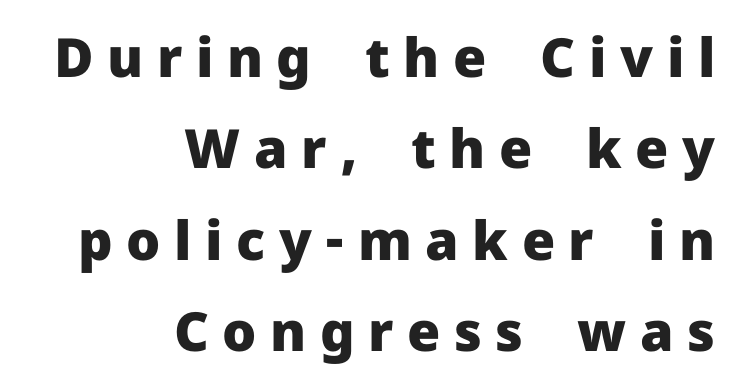
The image shows 54 px heavy sans-serif type, upright; set right-aligned, normal line spacing (1.69x), unusually wide letter spacing (+0.25 em), not underlined; low stroke contrast and a medium x-height.
